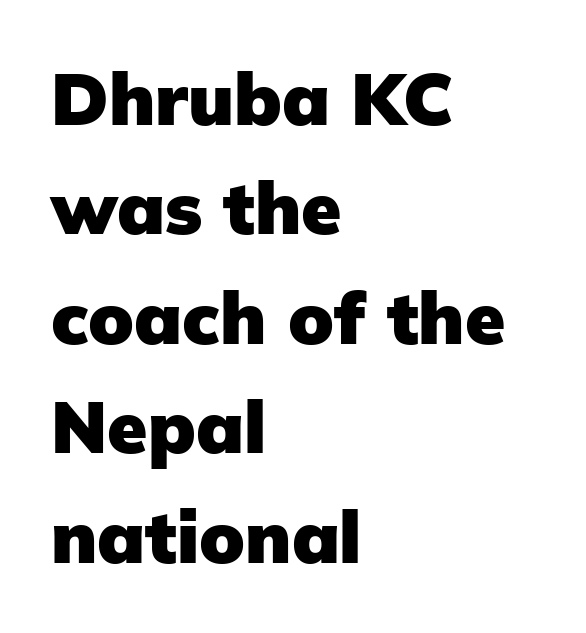
Q: Is the text bold? A: Yes.
Q: Is the text italic (slanted)? A: No, it is upright.
Q: Is the typeface a serif or a sans-serif typeface? A: Sans-serif.
Q: Is the text underlined? A: No.
Q: How is the paragraph aligned? A: Left-aligned.
Q: Is the spacing between letters normal or unusually wide? A: Normal.
Q: Is the spacing between lines tight, normal or loose? A: Normal.
Q: Width (condensed, normal, or wide)? A: Normal.
Q: Stroke contrast? A: Low.
Q: x-height? A: Medium.
Q: Monospaced? A: No.
